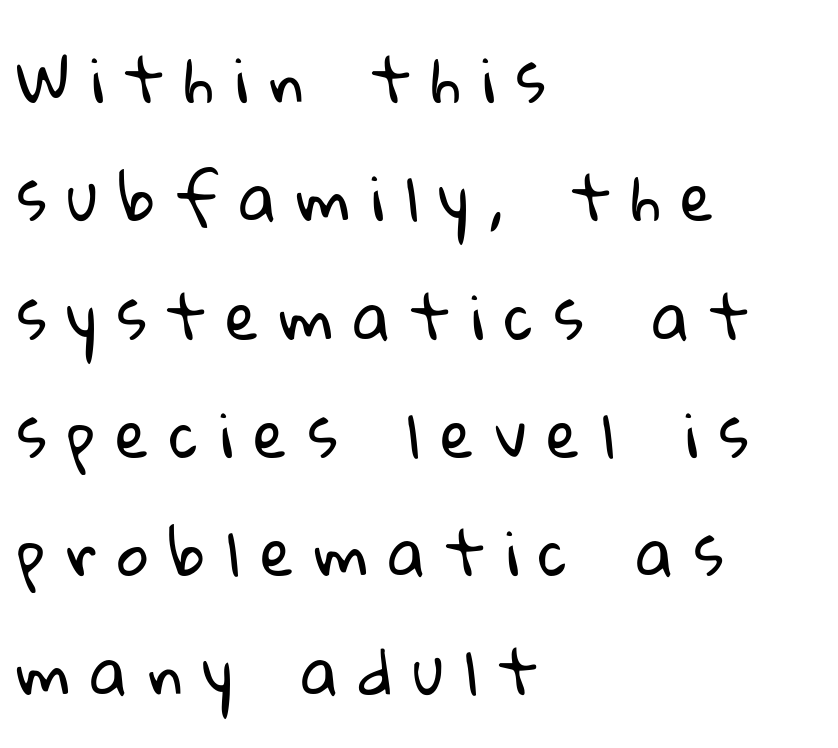
The image shows 61 px regular-weight sans-serif type; set left-aligned, loose line spacing (1.94x), unusually wide letter spacing (+0.34 em), not underlined; low stroke contrast and a medium x-height.
